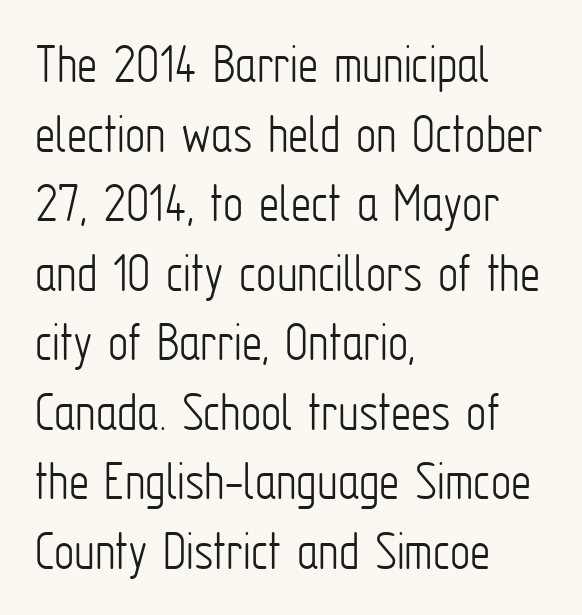
Q: Is the text bold? A: No.
Q: Is the text italic (slanted)? A: No, it is upright.
Q: Is the typeface a serif or a sans-serif typeface? A: Sans-serif.
Q: Is the text underlined? A: No.
Q: How is the paragraph aligned? A: Left-aligned.
Q: Is the spacing between letters normal or unusually wide? A: Normal.
Q: Width (condensed, normal, or wide)? A: Condensed.
Q: Stroke contrast? A: Low.
Q: x-height? A: Medium.
Q: Monospaced? A: No.
